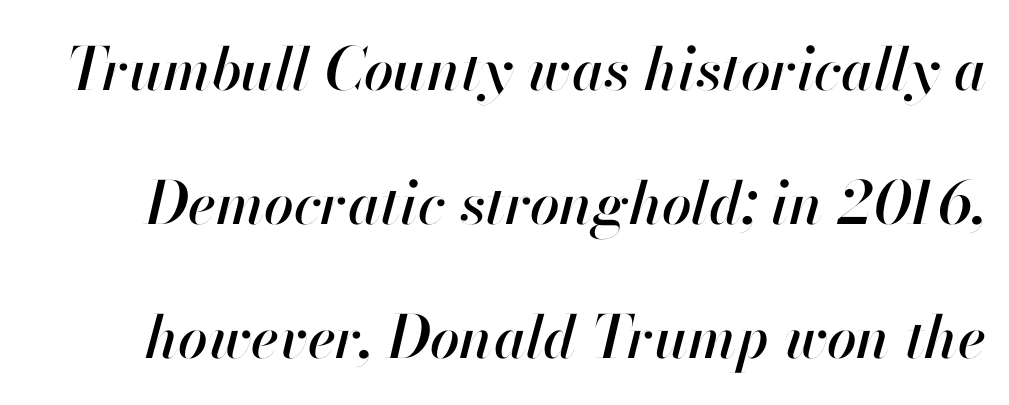
The image shows 59 px text type, italic (leaning right); set loose line spacing (2.27x), normal letter spacing, not underlined; high stroke contrast and a small x-height.
